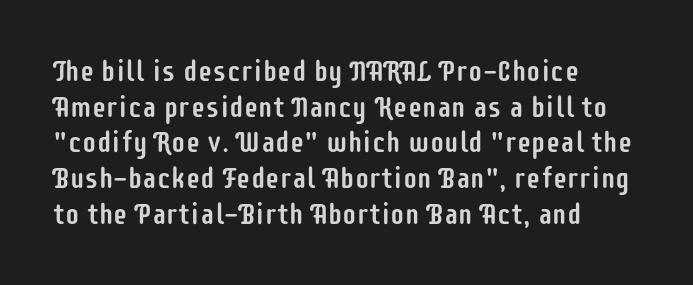
The image shows 29 px condensed sans-serif type, upright; set left-aligned, line spacing 1.23x, normal letter spacing, not underlined; low stroke contrast and a large x-height.
